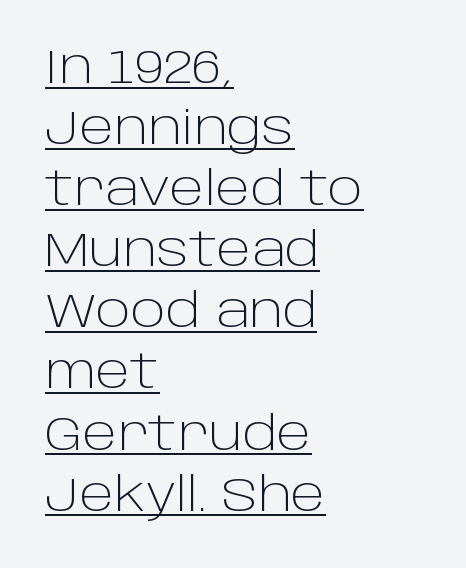
Q: Is the text bold? A: No.
Q: Is the text italic (slanted)? A: No, it is upright.
Q: Is the typeface a serif or a sans-serif typeface? A: Sans-serif.
Q: Is the text underlined? A: Yes.
Q: How is the paragraph aligned? A: Left-aligned.
Q: Is the spacing between letters normal or unusually wide? A: Normal.
Q: Is the spacing between lines tight, normal or loose? A: Normal.
Q: Width (condensed, normal, or wide)? A: Normal.
Q: Stroke contrast? A: Low.
Q: x-height? A: Large.
Q: Monospaced? A: No.
